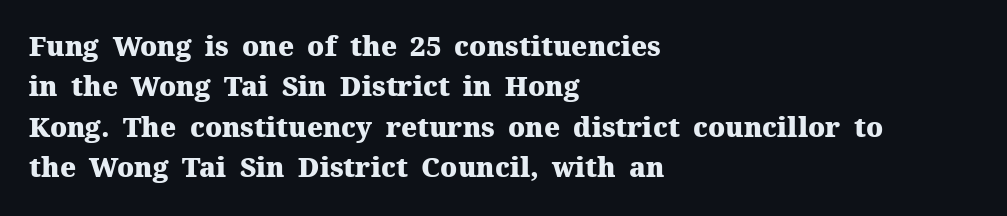
Q: Is the text bold? A: Yes.
Q: Is the text italic (slanted)? A: No, it is upright.
Q: Is the text underlined? A: No.
Q: How is the paragraph aligned? A: Left-aligned.
Q: Is the spacing between letters normal or unusually wide? A: Normal.
Q: Is the spacing between lines tight, normal or loose? A: Normal.
